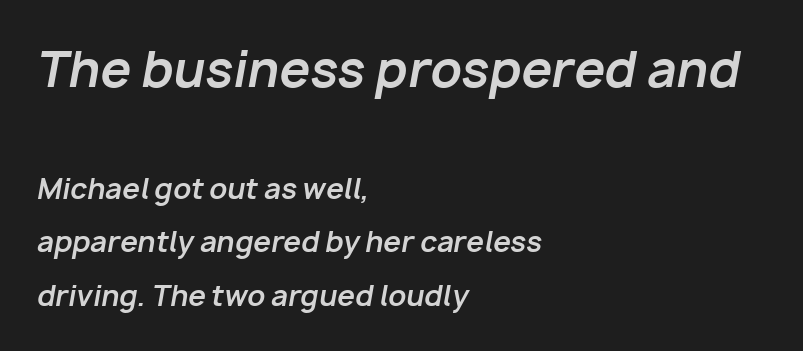
The image shows 49 px bold type, italic (leaning right); set left-aligned, loose line spacing (1.91x), normal letter spacing, not underlined; the first (top) block is 1.75x larger; low stroke contrast and a medium x-height.
